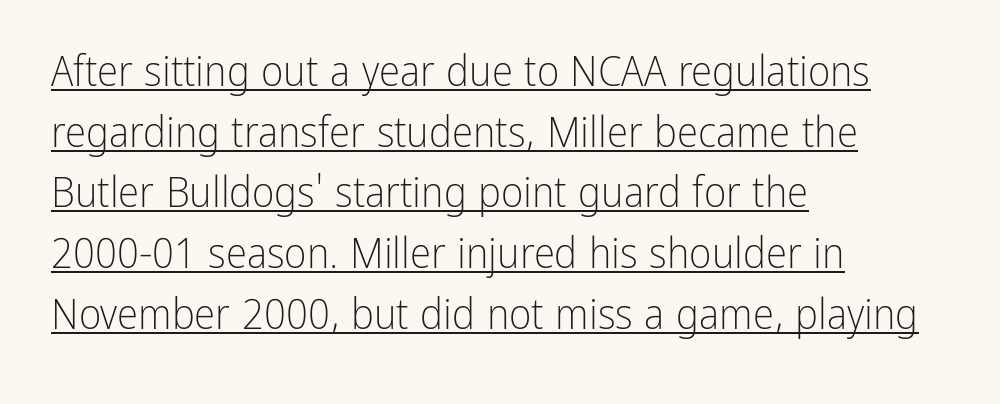
The image shows 43 px light, condensed sans-serif type, upright; set left-aligned, normal line spacing (1.41x), normal letter spacing, underlined; low stroke contrast and a medium x-height.
